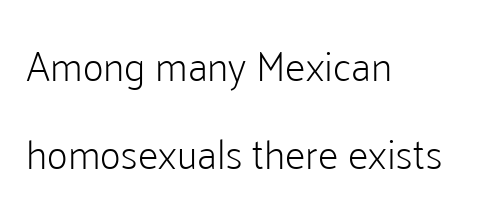
{"serif": "no", "italic": "no", "bold": "no", "weight": "light", "width": "normal", "stroke_contrast": "low", "x_height": "medium", "monospaced": "no", "underline": "no", "align": "left", "line_spacing": "loose", "line_spacing_ratio": 2.15, "letter_spacing": "normal", "letter_spacing_em": 0.0, "glyph_px": 41}
